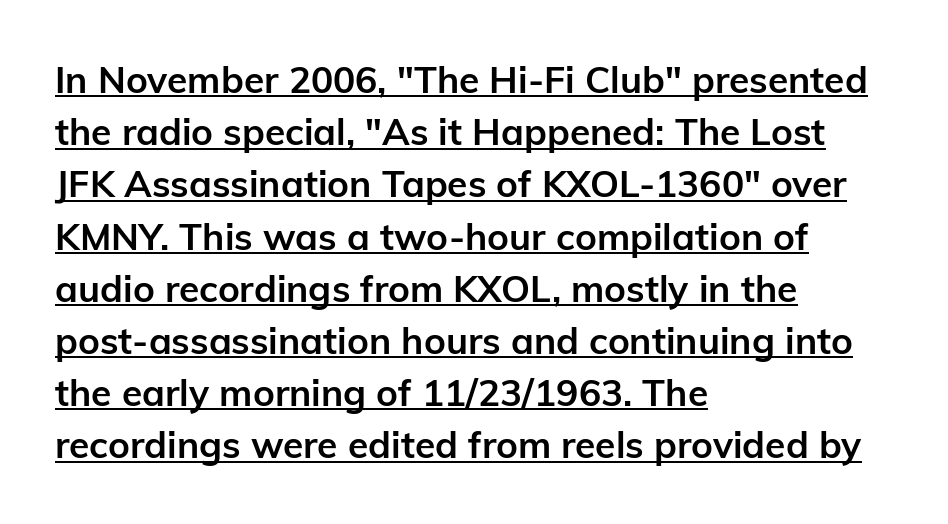
The image shows 37 px semibold sans-serif type, upright; set left-aligned, normal line spacing (1.41x), normal letter spacing, underlined; low stroke contrast and a medium x-height.
